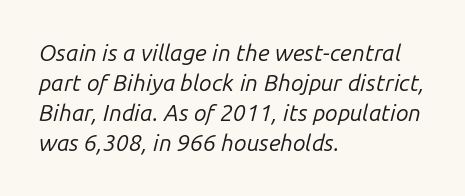
Q: Is the text bold? A: No.
Q: Is the text italic (slanted)? A: Yes, it leans right by about 14 degrees.
Q: Is the text underlined? A: No.
Q: How is the paragraph aligned? A: Left-aligned.
Q: Is the spacing between letters normal or unusually wide? A: Normal.
Q: Is the spacing between lines tight, normal or loose? A: Normal.
